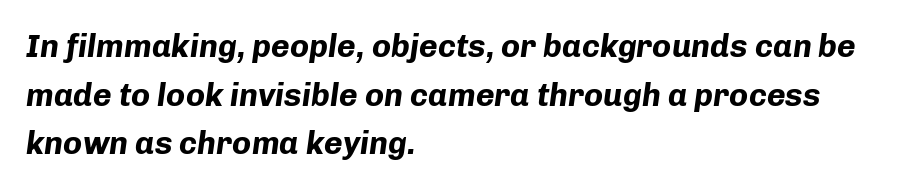
The typography opts for an oblique posture over an upright one. Line spacing here is normal. The sample has been set heavy, in full bold. Short and long lines alike share a common starting point at left. A bare baseline throughout the passage. The rendering uses natural spacing where letterforms have individual widths.
